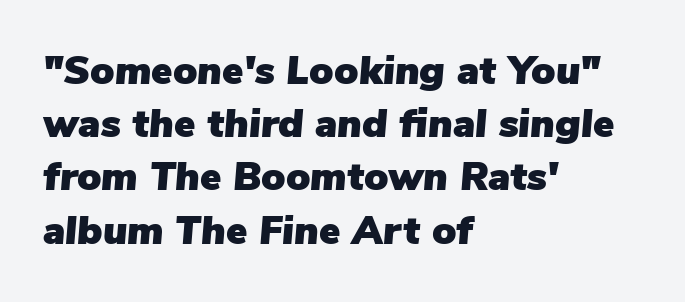
The image shows 40 px text type, italic (leaning right); set left-aligned, normal line spacing (1.33x), normal letter spacing, not underlined; low stroke contrast and a medium x-height.
